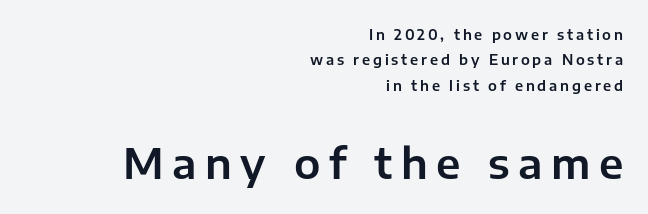
The image shows 42 px sans-serif type, upright; set right-aligned, line spacing 1.81x, unusually wide letter spacing (+0.2 em), not underlined; the second (bottom) block is 3.0x larger; low stroke contrast and a medium x-height.
